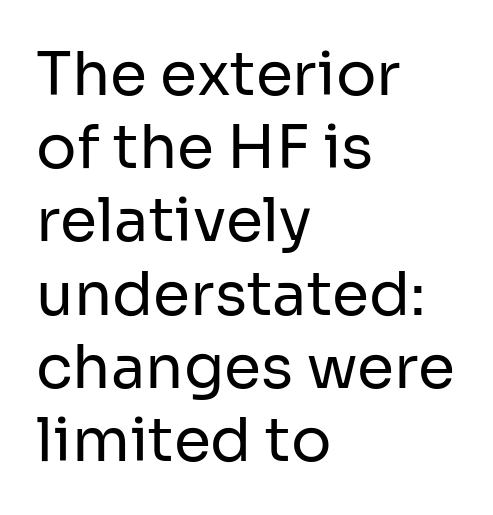
A quiet, ordinary-to-light weight characterises the typeface. Do the letters lean? They stand straight. Does extra space separate the letters? No, they use regular spacing. The space directly below the letters is spotless.
